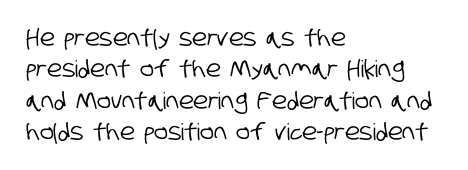
The image shows 23 px text type; set left-aligned, normal line spacing (1.36x), normal letter spacing, not underlined.
